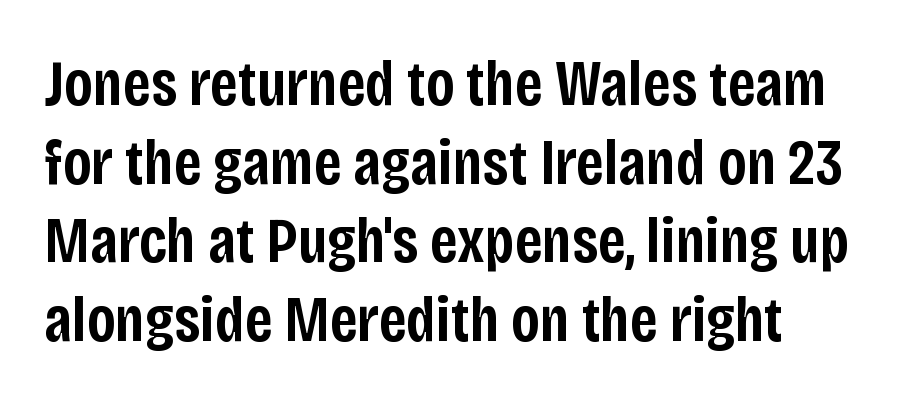
The paragraph shown leans on its left margin. Each letter keeps its own natural width here, so spacing adapts to shape. Style check: upright. Underlining? Definitely not there. A typesetter would call this zero additional tracking.
